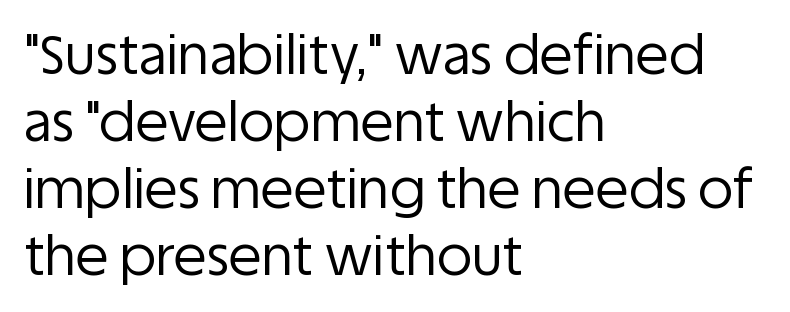
{"serif": "no", "italic": "no", "bold": "no", "weight": "regular", "width": "normal", "stroke_contrast": "low", "x_height": "large", "monospaced": "no", "underline": "no", "align": "left", "line_spacing_ratio": 1.24, "letter_spacing": "normal", "letter_spacing_em": 0.0, "glyph_px": 54}
